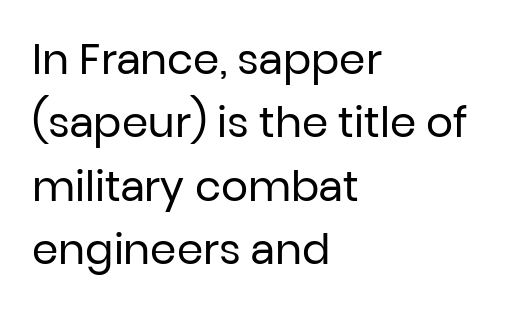
{"serif": "no", "italic": "no", "bold": "no", "weight": "regular", "width": "normal", "stroke_contrast": "low", "x_height": "medium", "monospaced": "no", "underline": "no", "align": "left", "line_spacing": "normal", "line_spacing_ratio": 1.51, "letter_spacing": "normal", "letter_spacing_em": 0.0, "glyph_px": 42}
